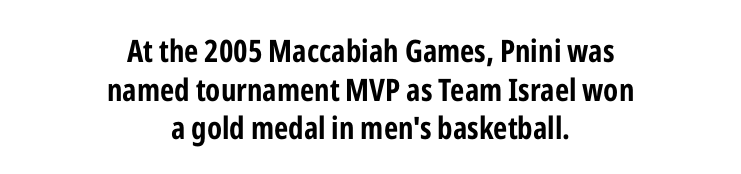
{"serif": "no", "italic": "no", "bold": "yes", "weight": "bold", "width": "condensed", "stroke_contrast": "low", "x_height": "medium", "monospaced": "no", "underline": "no", "align": "center", "line_spacing": "normal", "line_spacing_ratio": 1.25, "letter_spacing": "normal", "letter_spacing_em": 0.0, "glyph_px": 31}
